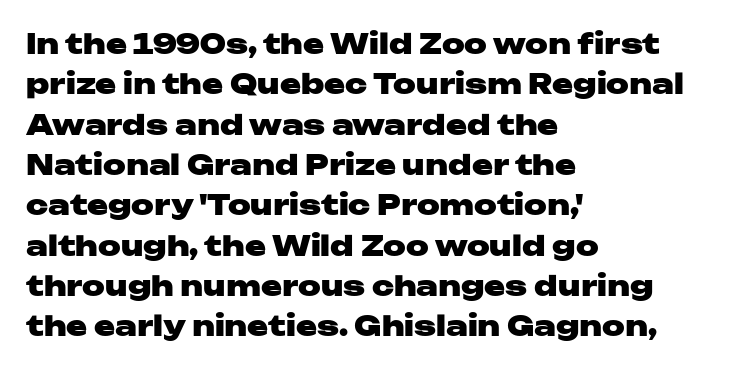
{"serif": "no", "italic": "no", "bold": "yes", "weight": "heavy", "width": "wide", "stroke_contrast": "low", "x_height": "medium", "monospaced": "no", "underline": "no", "align": "left", "line_spacing": "normal", "line_spacing_ratio": 1.44, "letter_spacing": "normal", "letter_spacing_em": 0.0, "glyph_px": 28}
